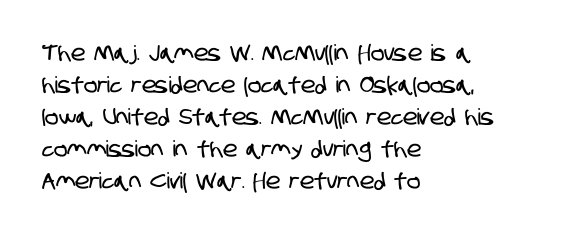
The image shows 22 px text type; set left-aligned, normal line spacing (1.46x), normal letter spacing, not underlined.
